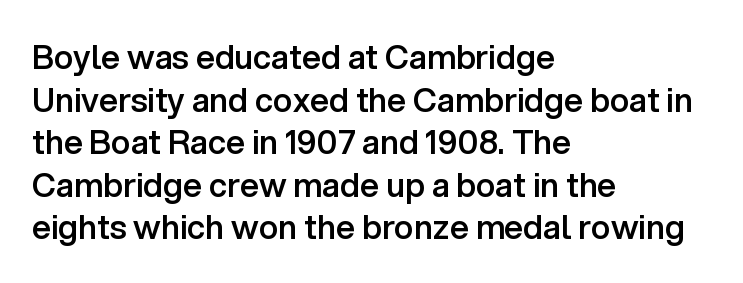
The image shows 33 px semibold sans-serif type, upright; set left-aligned, normal line spacing (1.29x), normal letter spacing, not underlined; low stroke contrast and a medium x-height.
